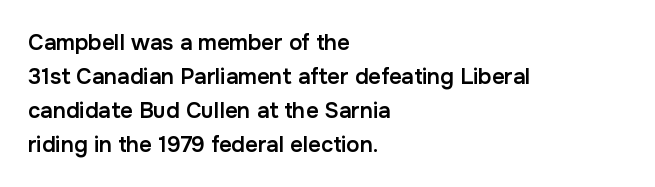
Q: Is the text bold? A: Semi-bold.
Q: Is the text italic (slanted)? A: No, it is upright.
Q: Is the text underlined? A: No.
Q: How is the paragraph aligned? A: Left-aligned.
Q: Is the spacing between letters normal or unusually wide? A: Normal.
Q: Is the spacing between lines tight, normal or loose? A: Normal.
